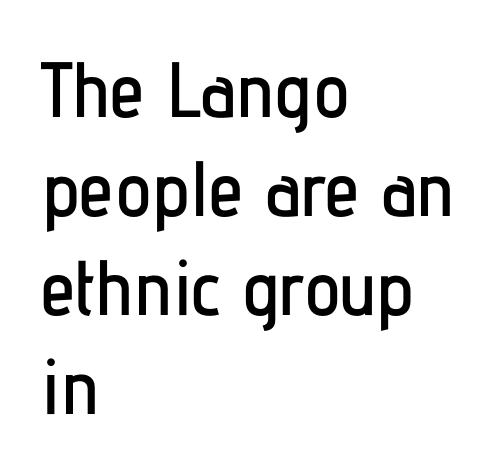
The image shows 78 px condensed sans-serif type, upright; set left-aligned, normal line spacing (1.27x), normal letter spacing, not underlined; low stroke contrast and a medium x-height.
